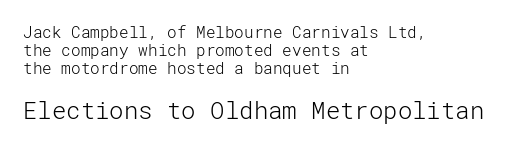
Nobody drew a line under any word here. Rows of type sit shoulder to shoulder in the vertical direction. Layout note: lines flush left. Scale increases going downward across the two blocks. A roman cut, with each character standing at attention. Heft: none added — not bold.
